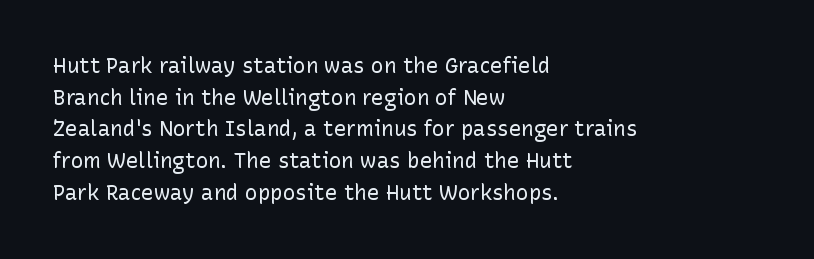
The image shows 21 px text type, upright; set left-aligned, normal line spacing (1.51x), normal letter spacing, not underlined.
